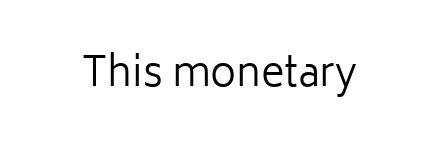
Q: Is the text bold? A: No.
Q: Is the text italic (slanted)? A: No, it is upright.
Q: Is the typeface a serif or a sans-serif typeface? A: Sans-serif.
Q: Is the text underlined? A: No.
Q: Is the spacing between letters normal or unusually wide? A: Normal.
Q: Width (condensed, normal, or wide)? A: Normal.
Q: Stroke contrast? A: Low.
Q: x-height? A: Medium.
Q: Monospaced? A: No.
